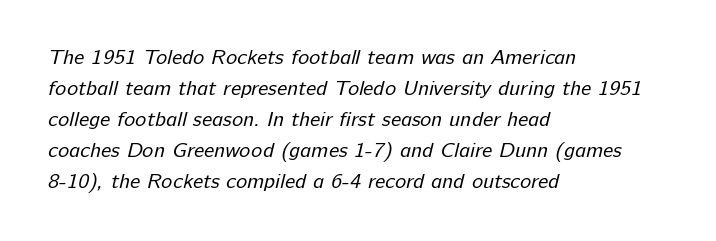
{"bold": "no", "underline": "no", "align": "left", "line_spacing": "normal", "line_spacing_ratio": 1.48, "letter_spacing": "normal", "letter_spacing_em": 0.0, "glyph_px": 21}
